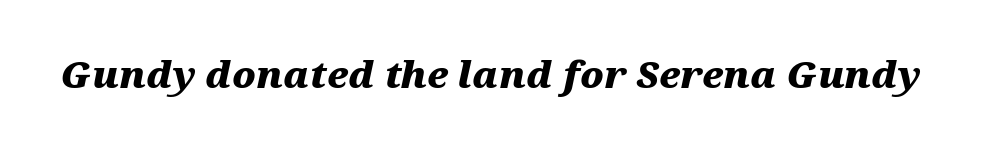
Q: Is the text bold? A: Yes.
Q: Is the text italic (slanted)? A: Yes, it leans right by about 12 degrees.
Q: Is the text underlined? A: No.
Q: Is the spacing between letters normal or unusually wide? A: Normal.
Q: Width (condensed, normal, or wide)? A: Wide.
Q: Stroke contrast? A: Medium.
Q: x-height? A: Medium.
Q: Monospaced? A: No.
